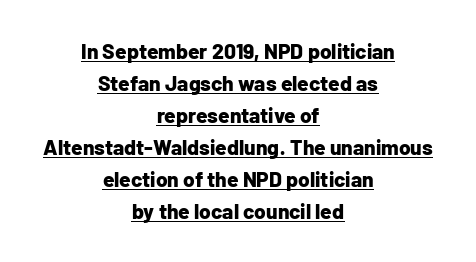
The image shows 21 px bold type, upright; set centered, normal line spacing (1.52x), normal letter spacing, underlined.
